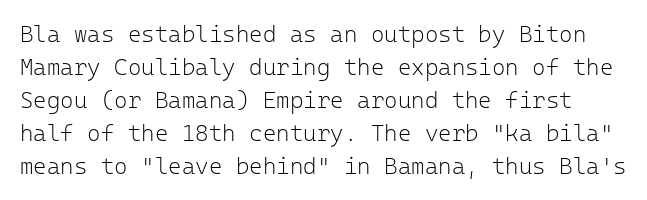
No letter is thick-stroked: the sample isn't bold. Beneath every word, the page is bare. The letters stand upright; this is a roman face. Default kerning and tracking; the words read as compact shapes. What's the leading like? Ordinary, nothing unusual.
